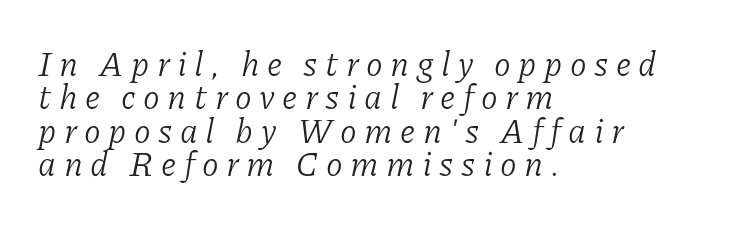
The image shows 34 px light serif type, italic (leaning right); set left-aligned, tight line spacing (0.98x), unusually wide letter spacing (+0.22 em), not underlined; low stroke contrast and a medium x-height.
